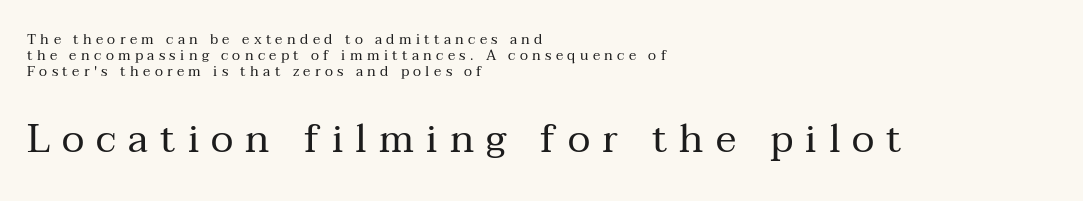
{"serif": "yes", "italic": "no", "bold": "no", "weight": "regular", "width": "normal", "stroke_contrast": "medium", "x_height": "medium", "monospaced": "no", "underline": "no", "align": "left", "line_spacing": "tight", "line_spacing_ratio": 1.15, "letter_spacing": "wide", "letter_spacing_em": 0.31, "larger_block": "second", "size_ratio": 2.79, "glyph_px": 39}
